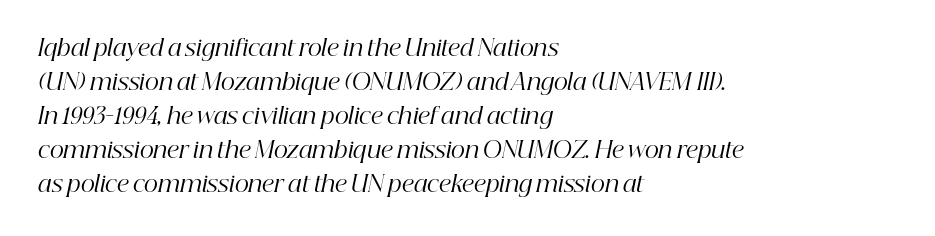
Q: Is the text bold? A: No.
Q: Is the text italic (slanted)? A: Yes, it leans right by about 12 degrees.
Q: Is the text underlined? A: No.
Q: How is the paragraph aligned? A: Left-aligned.
Q: Is the spacing between letters normal or unusually wide? A: Normal.
Q: Is the spacing between lines tight, normal or loose? A: Normal.
